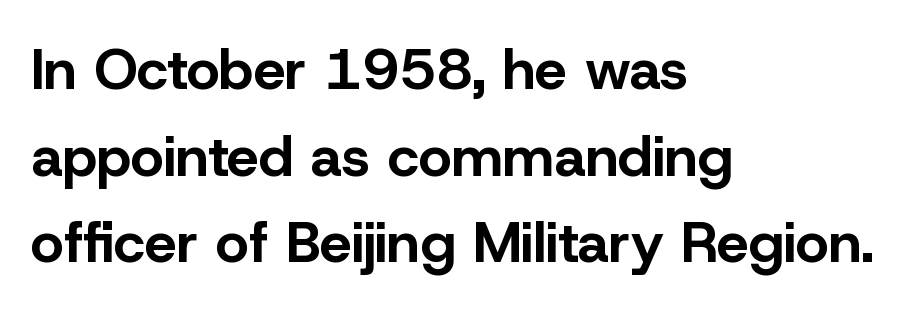
{"serif": "no", "italic": "no", "bold": "yes", "weight": "bold", "width": "normal", "stroke_contrast": "low", "x_height": "medium", "monospaced": "no", "underline": "no", "align": "left", "line_spacing": "normal", "line_spacing_ratio": 1.52, "letter_spacing": "normal", "letter_spacing_em": 0.0, "glyph_px": 57}
